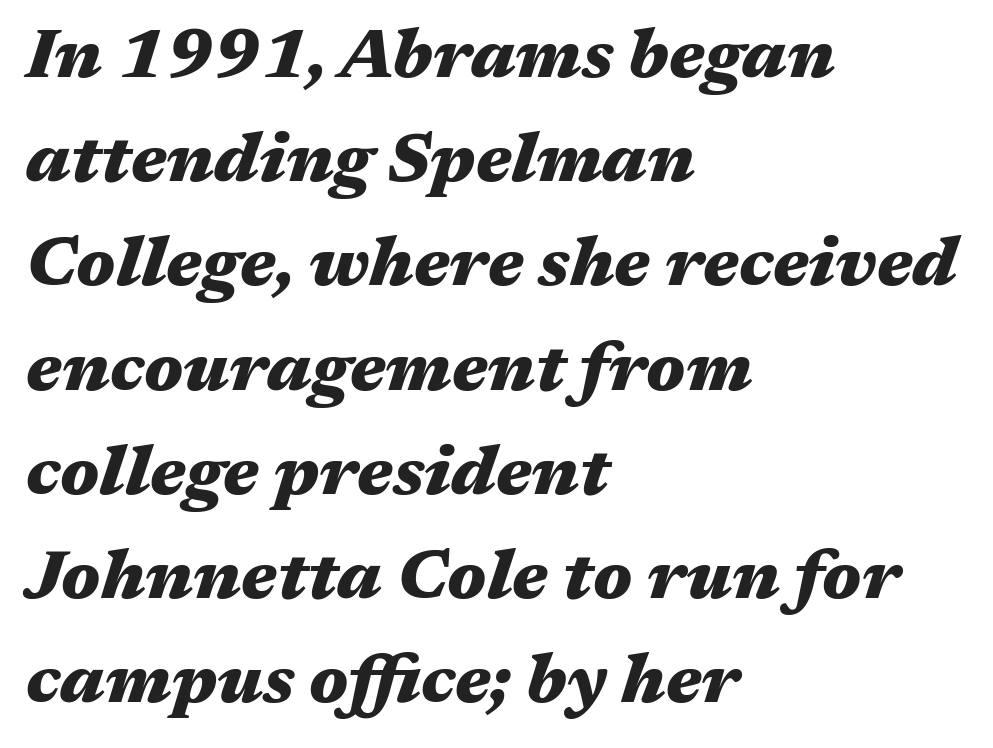
{"italic": "yes", "lean": "right", "slant_degrees": 17, "bold": "yes", "weight": "heavy", "width": "wide", "stroke_contrast": "medium", "x_height": "medium", "monospaced": "no", "underline": "no", "align": "left", "line_spacing": "normal", "line_spacing_ratio": 1.51, "letter_spacing": "normal", "letter_spacing_em": 0.0, "glyph_px": 69}
